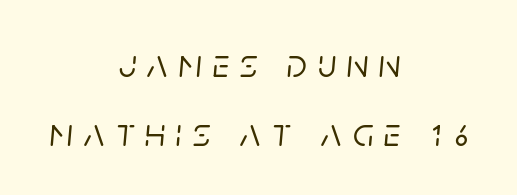
The image shows 40 px text type, italic (leaning right); set centered, line spacing 1.73x, unusually wide letter spacing (+0.27 em), not underlined; low stroke contrast and a large x-height.
